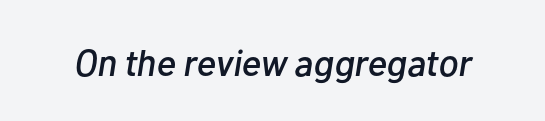
Varying glyph widths throughout — classic text-font behaviour. Every character sits at an angle, as italics do. Glyph-to-glyph distance matches everyday printed text. The specimen omits any rule beneath the text block's lines.
